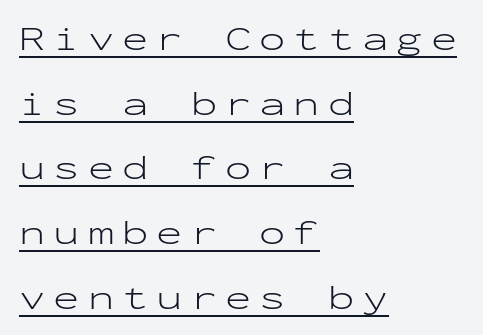
Q: Is the text bold? A: No.
Q: Is the text italic (slanted)? A: No, it is upright.
Q: Is the typeface a serif or a sans-serif typeface? A: Sans-serif.
Q: Is the text underlined? A: Yes.
Q: How is the paragraph aligned? A: Left-aligned.
Q: Is the spacing between letters normal or unusually wide? A: Unusually wide.
Q: Width (condensed, normal, or wide)? A: Wide.
Q: Stroke contrast? A: Low.
Q: x-height? A: Medium.
Q: Monospaced? A: Yes.
